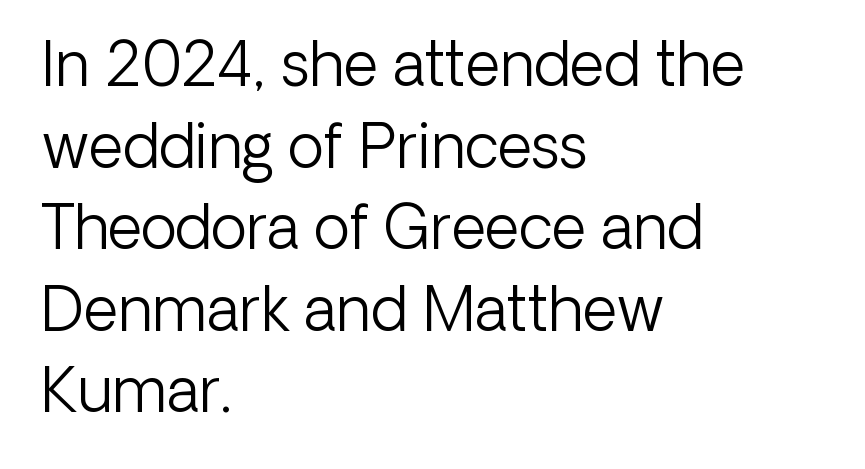
{"serif": "no", "italic": "no", "bold": "no", "weight": "light", "width": "normal", "stroke_contrast": "low", "x_height": "medium", "monospaced": "no", "underline": "no", "align": "left", "line_spacing": "normal", "line_spacing_ratio": 1.36, "letter_spacing": "normal", "letter_spacing_em": 0.0, "glyph_px": 60}
